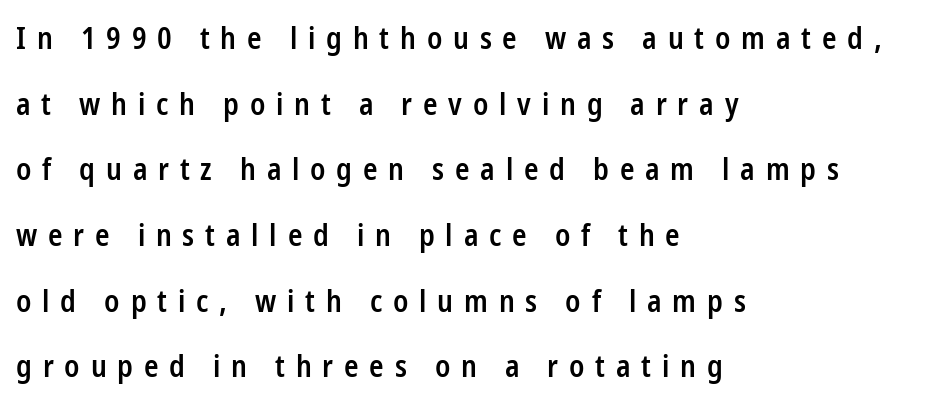
Q: Is the text bold? A: Semi-bold.
Q: Is the text italic (slanted)? A: No, it is upright.
Q: Is the typeface a serif or a sans-serif typeface? A: Sans-serif.
Q: Is the text underlined? A: No.
Q: How is the paragraph aligned? A: Left-aligned.
Q: Is the spacing between letters normal or unusually wide? A: Unusually wide.
Q: Is the spacing between lines tight, normal or loose? A: Loose.
Q: Width (condensed, normal, or wide)? A: Condensed.
Q: Stroke contrast? A: Low.
Q: x-height? A: Medium.
Q: Monospaced? A: No.
